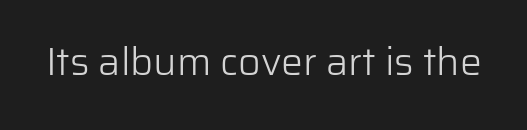
Q: Is the text bold? A: No.
Q: Is the text italic (slanted)? A: No, it is upright.
Q: Is the typeface a serif or a sans-serif typeface? A: Sans-serif.
Q: Is the text underlined? A: No.
Q: Is the spacing between letters normal or unusually wide? A: Normal.
Q: Width (condensed, normal, or wide)? A: Normal.
Q: Stroke contrast? A: Low.
Q: x-height? A: Medium.
Q: Monospaced? A: No.
